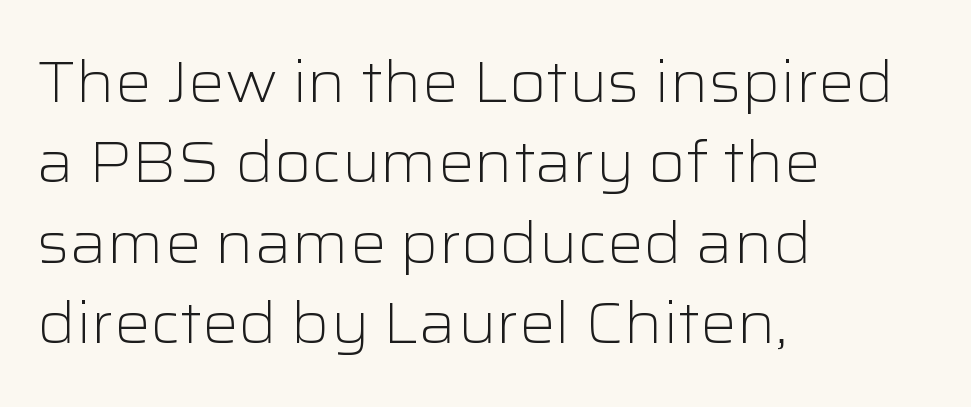
The rendering keeps characters at their native spacing. Leading: standard. Each stroke keeps to a modest, everyday thickness or less. The baseline area is clear.
